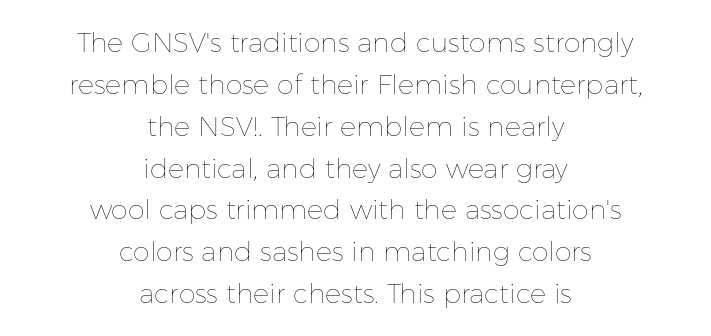
{"italic": "no", "bold": "no", "underline": "no", "align": "center", "line_spacing": "normal", "line_spacing_ratio": 1.55, "letter_spacing": "normal", "letter_spacing_em": 0.0, "glyph_px": 27}
